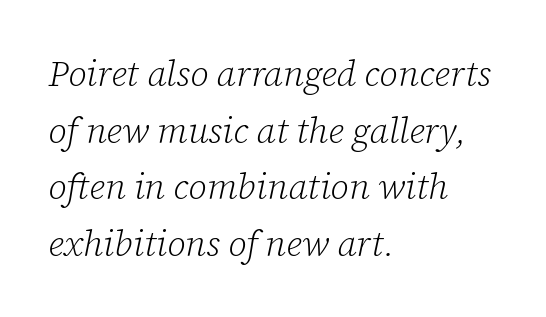
Q: Is the text bold? A: No.
Q: Is the text italic (slanted)? A: Yes, it leans right by about 12 degrees.
Q: Is the typeface a serif or a sans-serif typeface? A: Serif.
Q: Is the text underlined? A: No.
Q: How is the paragraph aligned? A: Left-aligned.
Q: Is the spacing between letters normal or unusually wide? A: Normal.
Q: Is the spacing between lines tight, normal or loose? A: Normal.
Q: Width (condensed, normal, or wide)? A: Normal.
Q: Stroke contrast? A: Low.
Q: x-height? A: Medium.
Q: Monospaced? A: No.
